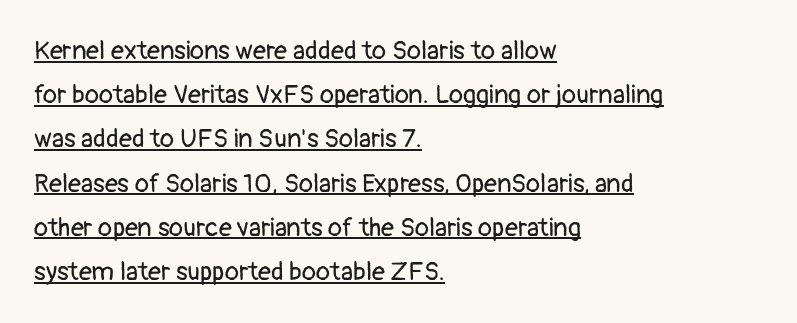
Q: Is the text bold? A: No.
Q: Is the text italic (slanted)? A: No, it is upright.
Q: Is the text underlined? A: Yes.
Q: How is the paragraph aligned? A: Left-aligned.
Q: Is the spacing between letters normal or unusually wide? A: Normal.
Q: Is the spacing between lines tight, normal or loose? A: Normal.
